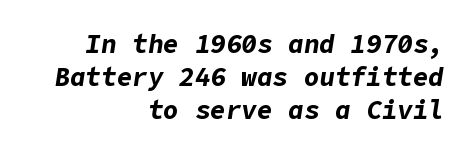
The image shows 26 px bold type, italic (leaning right); set right-aligned, normal line spacing (1.27x), normal letter spacing, not underlined.
